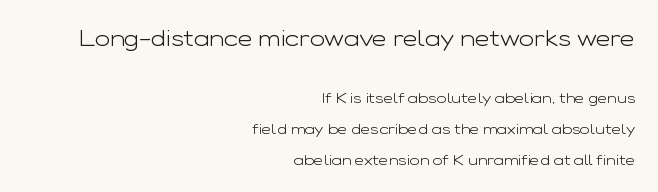
The image shows 23 px text type, upright; set right-aligned, loose line spacing (2.04x), normal letter spacing, not underlined; the first (top) block is 1.53x larger.
